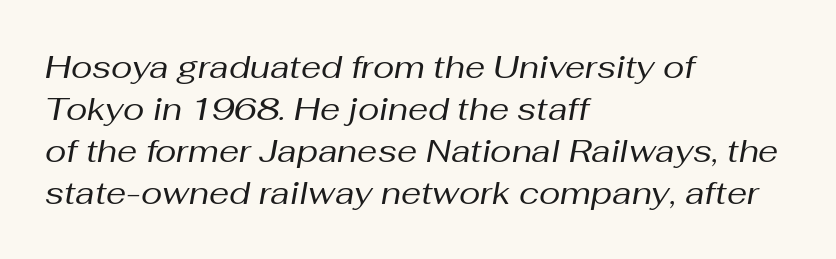
{"italic": "yes", "lean": "right", "slant_degrees": 10, "bold": "no", "weight": "regular", "width": "normal", "stroke_contrast": "medium", "x_height": "medium", "monospaced": "no", "underline": "no", "align": "left", "line_spacing": "normal", "line_spacing_ratio": 1.31, "letter_spacing": "normal", "letter_spacing_em": 0.0, "glyph_px": 32}
